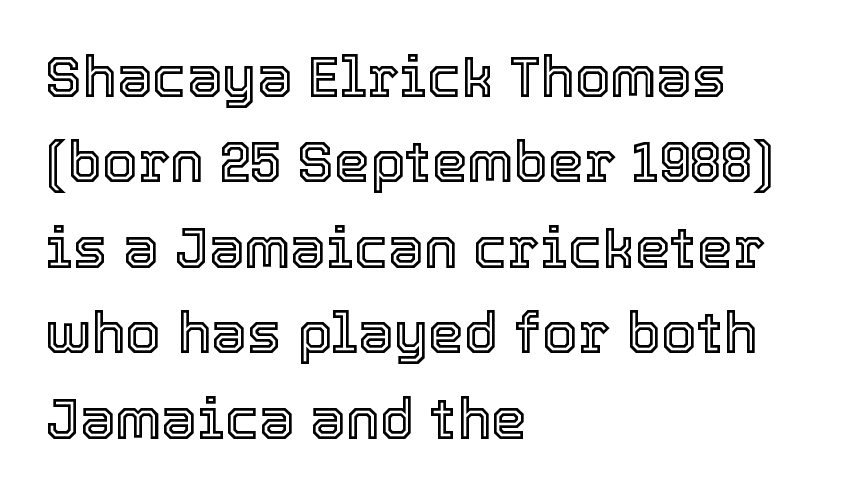
Plain, unruled lines of type. If you drew a ruler down the left edge, every line would touch it. A roman cut, with each character standing at attention. These lines are rendered in a variable-pitch font.
